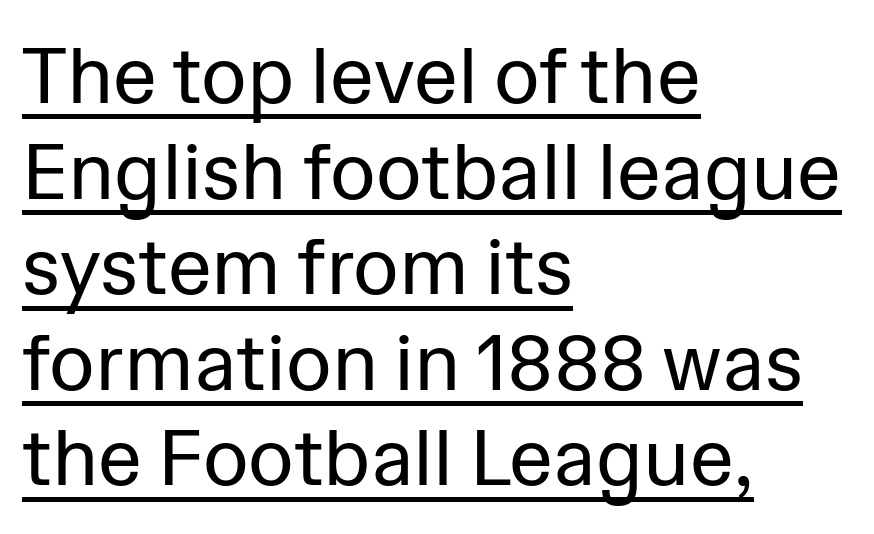
Q: Is the text bold? A: No.
Q: Is the text italic (slanted)? A: No, it is upright.
Q: Is the typeface a serif or a sans-serif typeface? A: Sans-serif.
Q: Is the text underlined? A: Yes.
Q: How is the paragraph aligned? A: Left-aligned.
Q: Is the spacing between letters normal or unusually wide? A: Normal.
Q: Width (condensed, normal, or wide)? A: Normal.
Q: Stroke contrast? A: Low.
Q: x-height? A: Medium.
Q: Monospaced? A: No.
